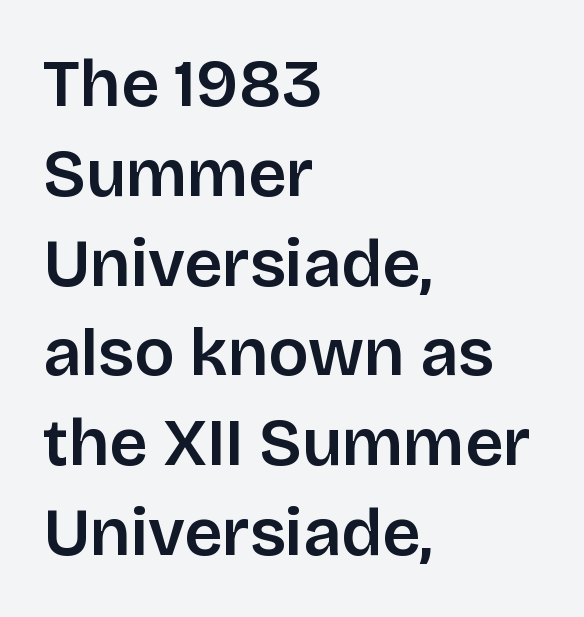
Observe the ordinary spacing: letters are neighbours, not strangers. Slightly chunky letters — semibold, I'd say, not full bold. The rag falls on the right side of this text block. The axis of the letterforms is exactly vertical. The letters carry no serifs — their stems end cleanly without finishing strokes.
